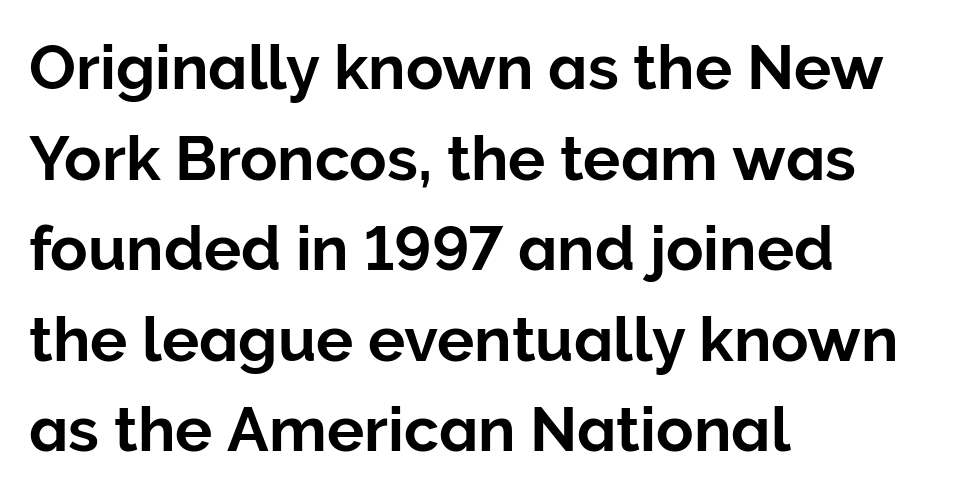
The image shows 62 px sans-serif type, upright; set left-aligned, normal line spacing (1.46x), normal letter spacing, not underlined; low stroke contrast and a medium x-height.
